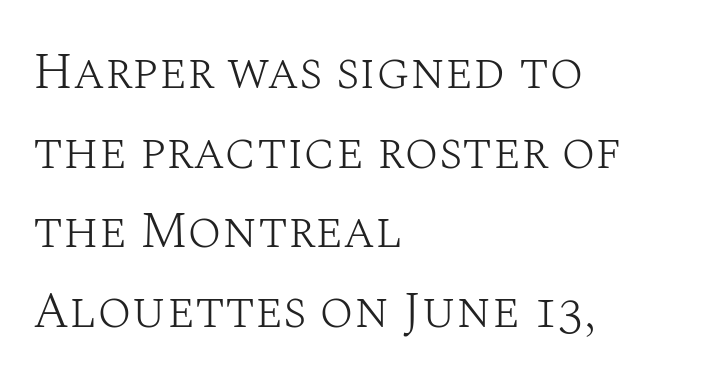
The strokes carry an ordinary text weight at most. Students, note that the glyphs here touch the page at normal intervals. Honestly, there is no underline to notice here at all. Spacing verdict: proportional, widths tailored to each character. In terms of leading, this rendering sits right in the middle.
